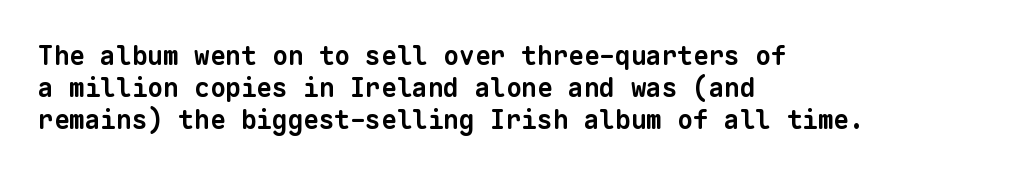
Q: Is the text bold? A: Yes.
Q: Is the text underlined? A: No.
Q: How is the paragraph aligned? A: Left-aligned.
Q: Is the spacing between letters normal or unusually wide? A: Normal.
